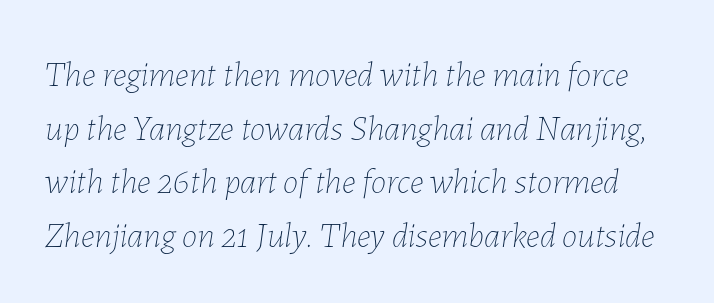
Q: Is the text bold? A: No.
Q: Is the text italic (slanted)? A: Yes, it leans right by about 7 degrees.
Q: Is the text underlined? A: No.
Q: Is the spacing between letters normal or unusually wide? A: Normal.
Q: Is the spacing between lines tight, normal or loose? A: Normal.
Q: Width (condensed, normal, or wide)? A: Normal.
Q: Stroke contrast? A: Low.
Q: x-height? A: Medium.
Q: Monospaced? A: No.
